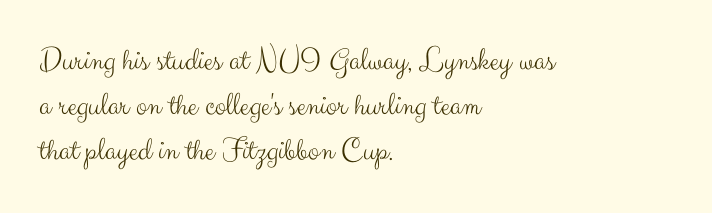
Q: Is the text bold? A: No.
Q: Is the text italic (slanted)? A: Yes.
Q: Is the typeface a serif or a sans-serif typeface? A: Sans-serif.
Q: Is the text underlined? A: No.
Q: How is the paragraph aligned? A: Left-aligned.
Q: Is the spacing between letters normal or unusually wide? A: Normal.
Q: Is the spacing between lines tight, normal or loose? A: Normal.
Q: Width (condensed, normal, or wide)? A: Normal.
Q: Stroke contrast? A: Medium.
Q: x-height? A: Small.
Q: Monospaced? A: No.
